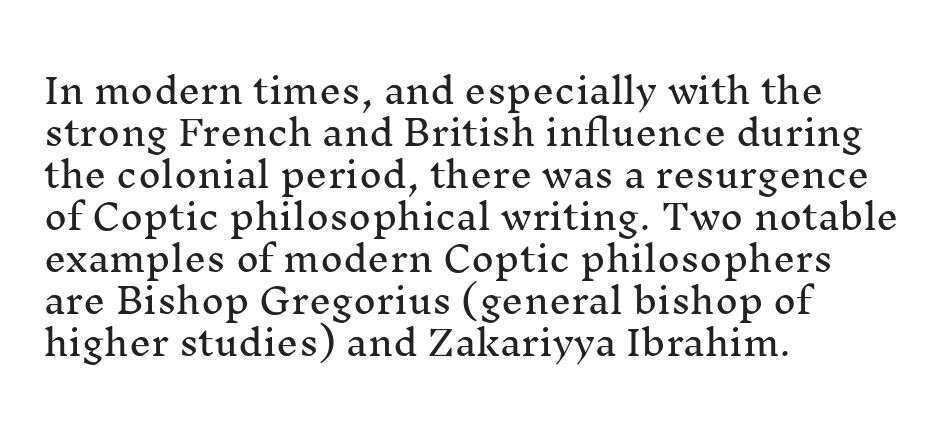
Q: Is the text italic (slanted)? A: No, it is upright.
Q: Is the typeface a serif or a sans-serif typeface? A: Serif.
Q: Is the text underlined? A: No.
Q: How is the paragraph aligned? A: Left-aligned.
Q: Is the spacing between letters normal or unusually wide? A: Normal.
Q: Width (condensed, normal, or wide)? A: Normal.
Q: Stroke contrast? A: Medium.
Q: x-height? A: Medium.
Q: Monospaced? A: No.
